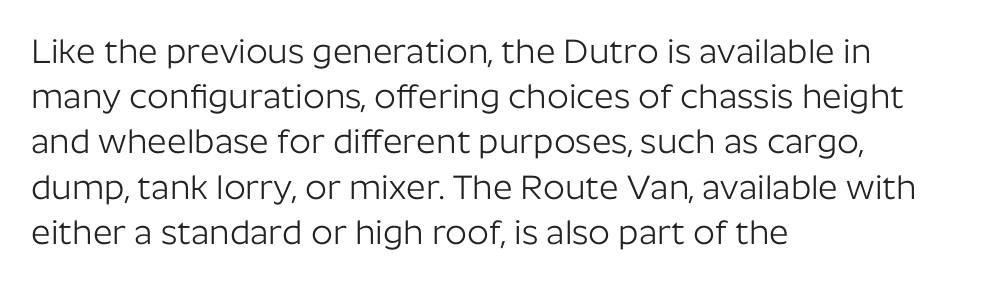
The image shows 34 px light sans-serif type, upright; set left-aligned, normal line spacing (1.33x), normal letter spacing, not underlined; low stroke contrast and a medium x-height.
